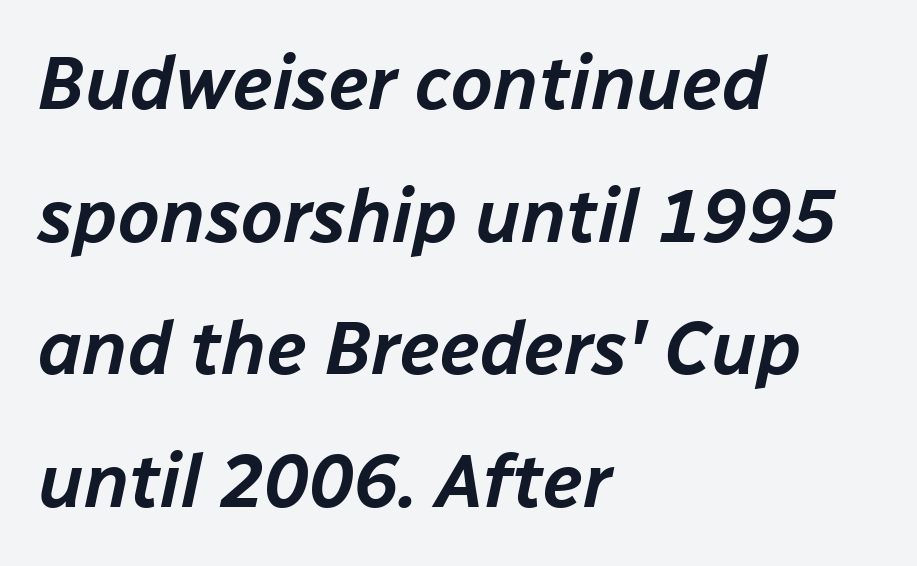
The image shows 75 px text type, italic (leaning right); set left-aligned, line spacing 1.77x, normal letter spacing, not underlined; low stroke contrast and a medium x-height.
